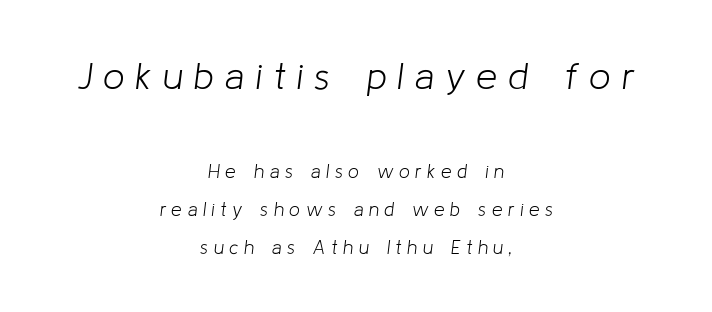
Q: Is the text bold? A: No.
Q: Is the text italic (slanted)? A: Yes, it leans right by about 8 degrees.
Q: Is the text underlined? A: No.
Q: How is the paragraph aligned? A: Centered.
Q: Is the spacing between letters normal or unusually wide? A: Unusually wide.
Q: Is the spacing between lines tight, normal or loose? A: Loose.
Q: Which block of text is set in a larger size, the first (top) or the second (bottom)? A: The first (top) one.
Q: Width (condensed, normal, or wide)? A: Normal.
Q: Stroke contrast? A: Low.
Q: x-height? A: Medium.
Q: Monospaced? A: No.
